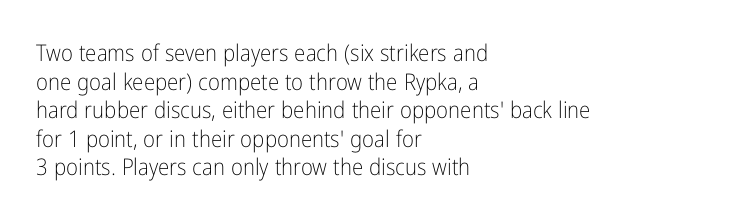
The image shows 23 px text type, upright; set left-aligned, line spacing 1.24x, normal letter spacing, not underlined.
